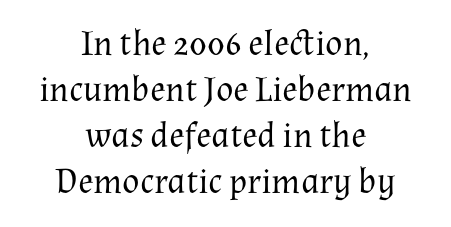
Weight class: somewhere from thin through regular. The tracking reads as untouched default to a designer's eye. The setting favours the middle, as headings and verse often do. Looks like regular typesetting: each glyph gets only the width it needs. Unlike a clean sans, this face finishes its strokes with serifs.
